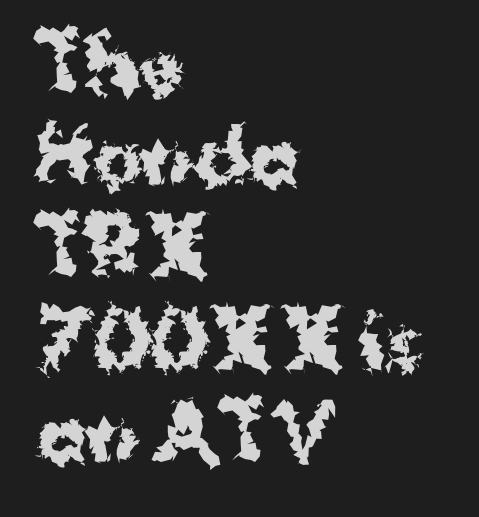
{"serif": "no", "italic": "no", "bold": "yes", "weight": "bold", "width": "normal", "stroke_contrast": "medium", "x_height": "medium", "monospaced": "no", "underline": "no", "align": "left", "line_spacing_ratio": 1.23, "letter_spacing": "normal", "letter_spacing_em": 0.0, "glyph_px": 75}
